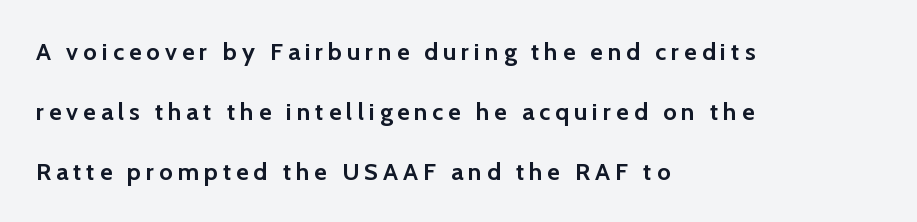
The image shows 24 px bold type, upright; set left-aligned, loose line spacing (2.49x), unusually wide letter spacing (+0.21 em), not underlined.
